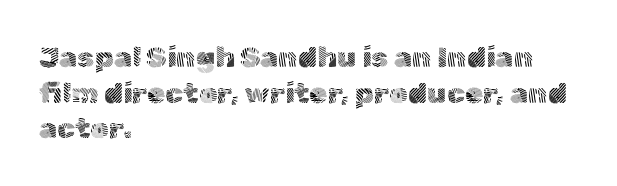
{"serif": "no", "italic": "no", "bold": "no", "weight": "light", "width": "normal", "x_height": "medium", "monospaced": "no", "underline": "no", "align": "left", "line_spacing_ratio": 1.23, "letter_spacing": "normal", "letter_spacing_em": 0.0, "glyph_px": 29}
